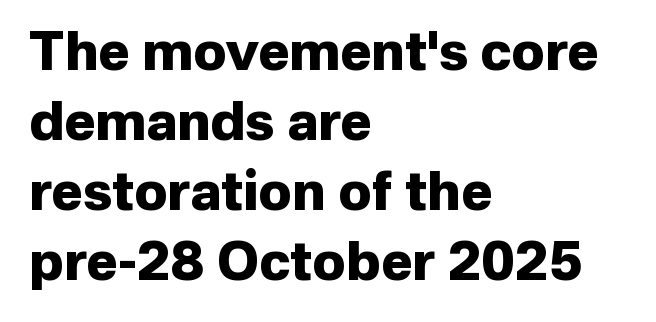
{"serif": "no", "italic": "no", "bold": "yes", "weight": "heavy", "width": "normal", "stroke_contrast": "low", "x_height": "medium", "monospaced": "no", "underline": "no", "align": "left", "line_spacing": "normal", "line_spacing_ratio": 1.32, "letter_spacing": "normal", "letter_spacing_em": 0.0, "glyph_px": 53}
